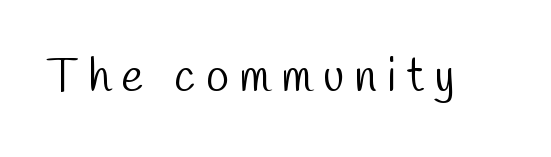
Each letter keeps its own natural width here, so spacing adapts to shape. Unbolded letterforms with no extra heft. The rendering shows plain stroke endings on the letterforms — a sans-serif design. A bare baseline throughout the passage.
